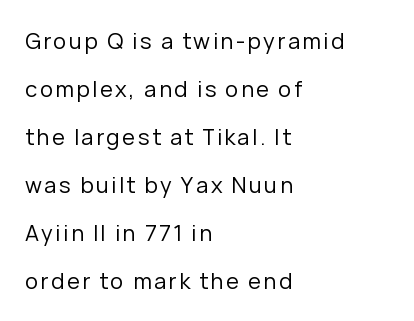
Stems here are at most as thick as an everyday book face. The letters stand upright; this is a roman face. This rendering features lettering with no underline. Left-aligned paragraph, ragged on the right. Does the leading feel generous? Absolutely, it's lavish.
